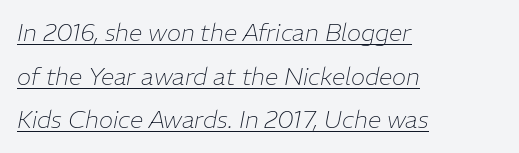
Q: Is the text bold? A: No.
Q: Is the text italic (slanted)? A: Yes, it leans right by about 11 degrees.
Q: Is the text underlined? A: Yes.
Q: How is the paragraph aligned? A: Left-aligned.
Q: Is the spacing between letters normal or unusually wide? A: Normal.
